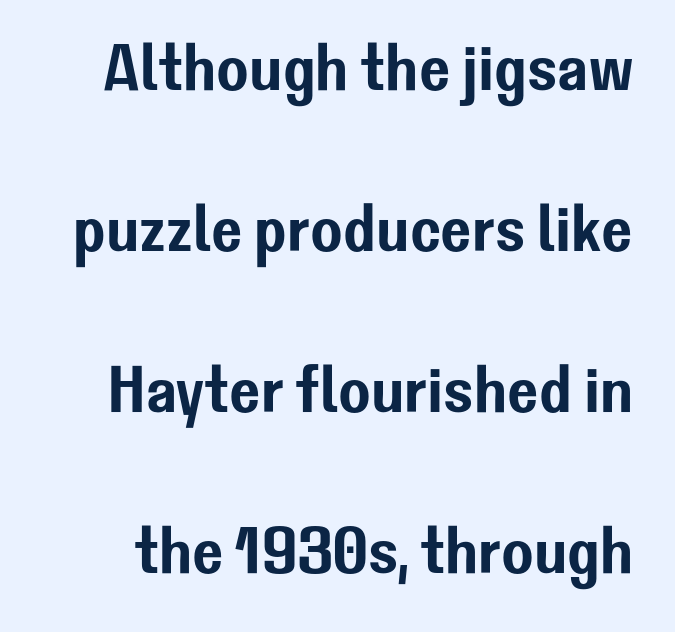
The image shows 66 px sans-serif type, upright; set loose line spacing (2.44x), normal letter spacing, not underlined; low stroke contrast and a medium x-height.
